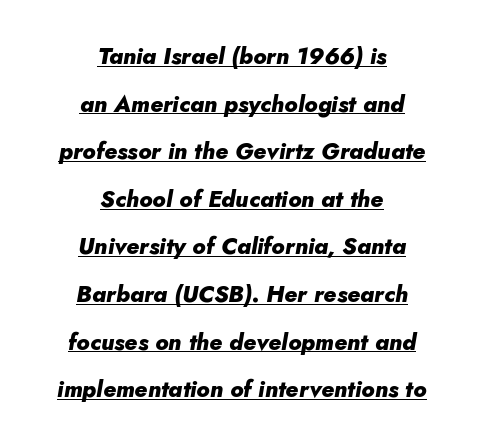
The image shows 23 px bold type, italic (leaning right); set centered, loose line spacing (2.07x), normal letter spacing, underlined.
